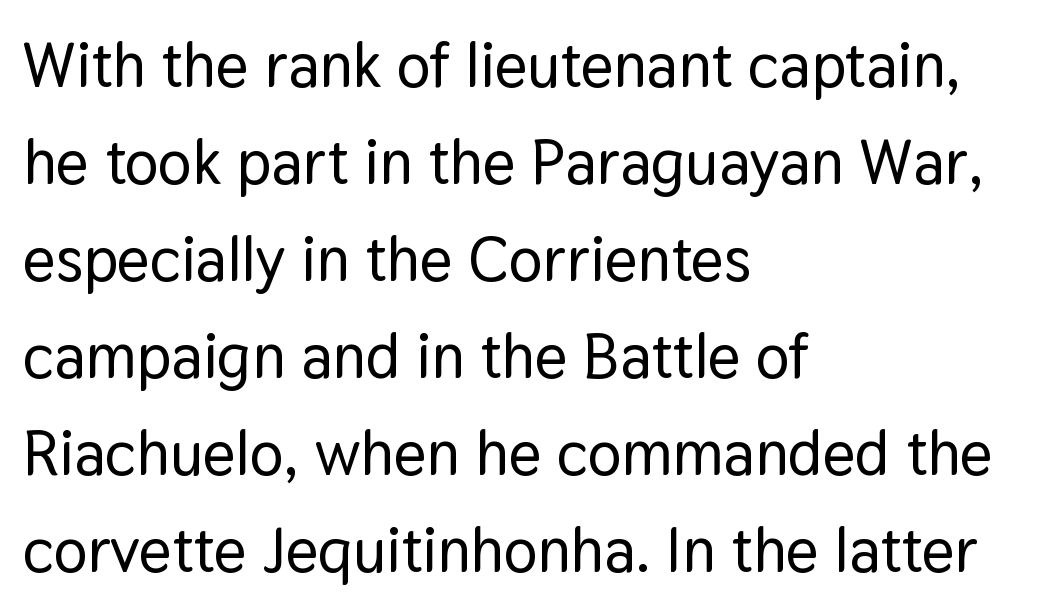
You can tell from the bare stems that sans-serif type was used. A typesetter would call this proportional, since set widths differ per character. The rows are spaced the way most documents space them. This rendering leaves character spacing at its baseline value.
